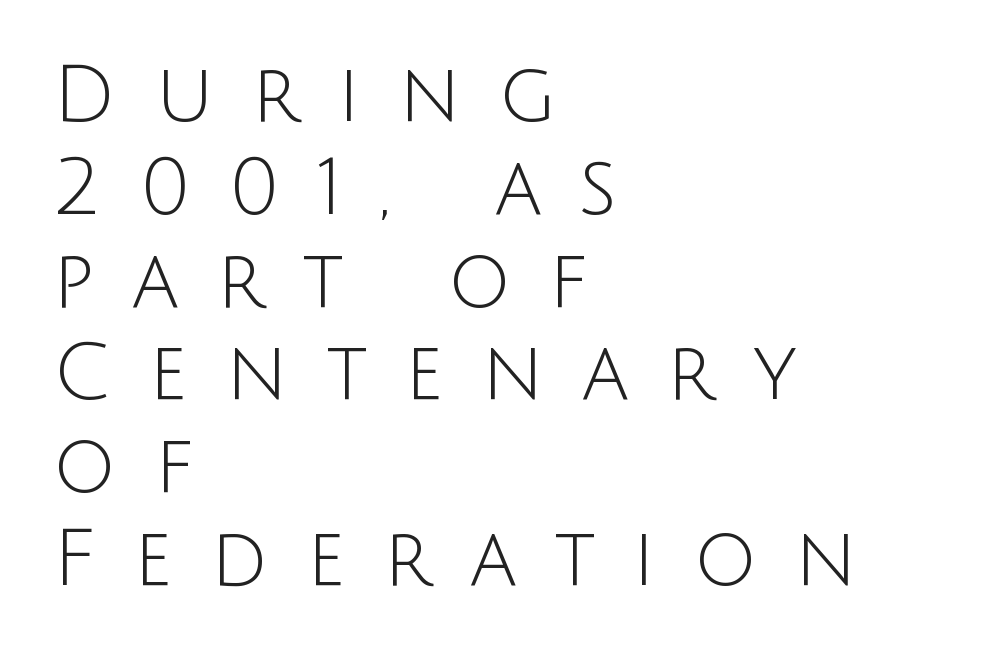
{"serif": "no", "italic": "no", "bold": "no", "weight": "light", "width": "normal", "stroke_contrast": "low", "x_height": "large", "monospaced": "no", "underline": "no", "align": "left", "line_spacing_ratio": 1.19, "letter_spacing": "wide", "letter_spacing_em": 0.49, "glyph_px": 78}
